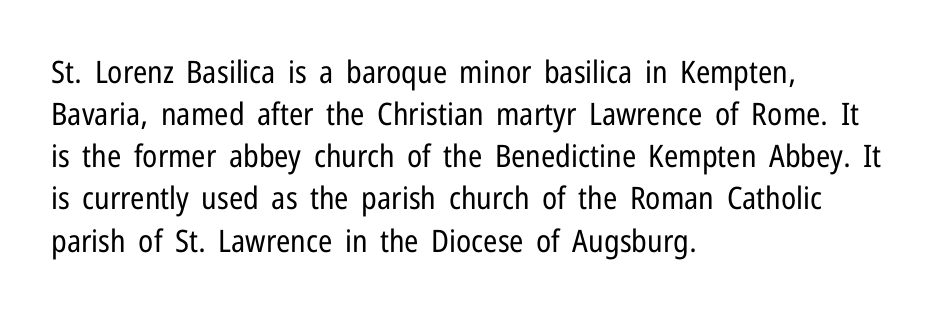
{"serif": "no", "italic": "no", "bold": "no", "weight": "regular", "width": "condensed", "stroke_contrast": "low", "x_height": "medium", "monospaced": "no", "underline": "no", "align": "left", "line_spacing": "normal", "line_spacing_ratio": 1.36, "letter_spacing": "normal", "letter_spacing_em": 0.0, "glyph_px": 31}
